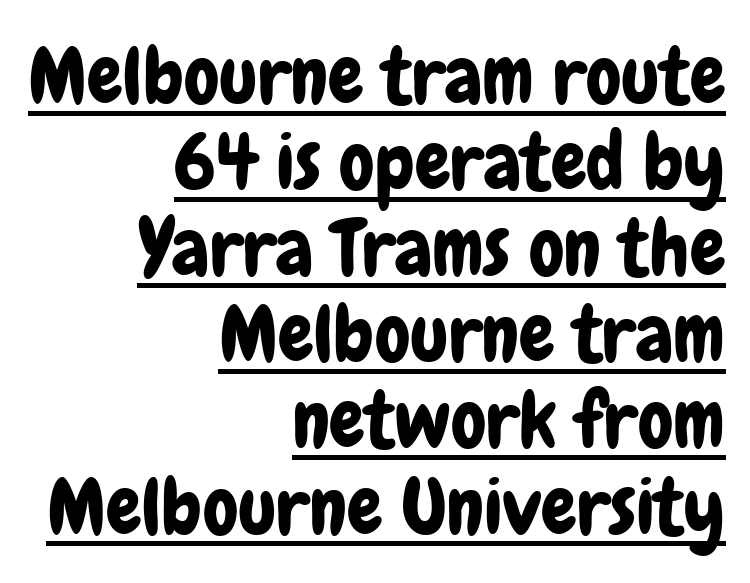
{"serif": "no", "italic": "no", "width": "condensed", "stroke_contrast": "low", "x_height": "medium", "monospaced": "no", "underline": "yes", "align": "right", "line_spacing": "tight", "line_spacing_ratio": 1.09, "letter_spacing": "normal", "letter_spacing_em": 0.0, "glyph_px": 79}
